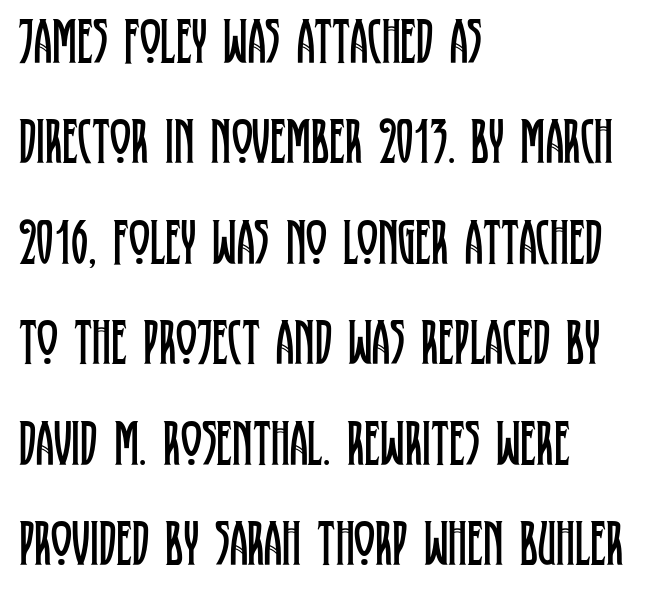
Q: Is the text bold? A: No.
Q: Is the text italic (slanted)? A: No, it is upright.
Q: Is the typeface a serif or a sans-serif typeface? A: Serif.
Q: Is the text underlined? A: No.
Q: How is the paragraph aligned? A: Left-aligned.
Q: Is the spacing between letters normal or unusually wide? A: Normal.
Q: Is the spacing between lines tight, normal or loose? A: Normal.
Q: Width (condensed, normal, or wide)? A: Condensed.
Q: Stroke contrast? A: Low.
Q: x-height? A: Large.
Q: Monospaced? A: No.
